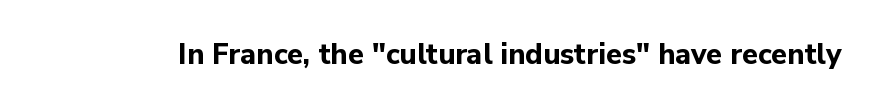
Q: Is the text bold? A: Yes.
Q: Is the text italic (slanted)? A: No, it is upright.
Q: Is the typeface a serif or a sans-serif typeface? A: Sans-serif.
Q: Is the text underlined? A: No.
Q: Is the spacing between letters normal or unusually wide? A: Normal.
Q: Width (condensed, normal, or wide)? A: Normal.
Q: Stroke contrast? A: Low.
Q: x-height? A: Medium.
Q: Monospaced? A: No.
